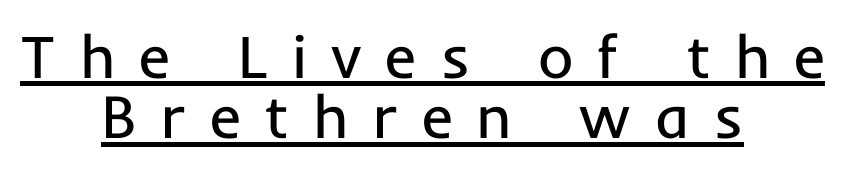
Q: Is the text bold? A: No.
Q: Is the text italic (slanted)? A: No, it is upright.
Q: Is the typeface a serif or a sans-serif typeface? A: Sans-serif.
Q: Is the text underlined? A: Yes.
Q: How is the paragraph aligned? A: Centered.
Q: Is the spacing between letters normal or unusually wide? A: Unusually wide.
Q: Is the spacing between lines tight, normal or loose? A: Tight.
Q: Width (condensed, normal, or wide)? A: Normal.
Q: Stroke contrast? A: Low.
Q: x-height? A: Medium.
Q: Monospaced? A: No.
